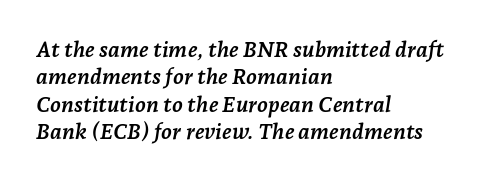
The image shows 22 px bold type, italic (leaning right); set left-aligned, line spacing 1.24x, normal letter spacing, not underlined.
